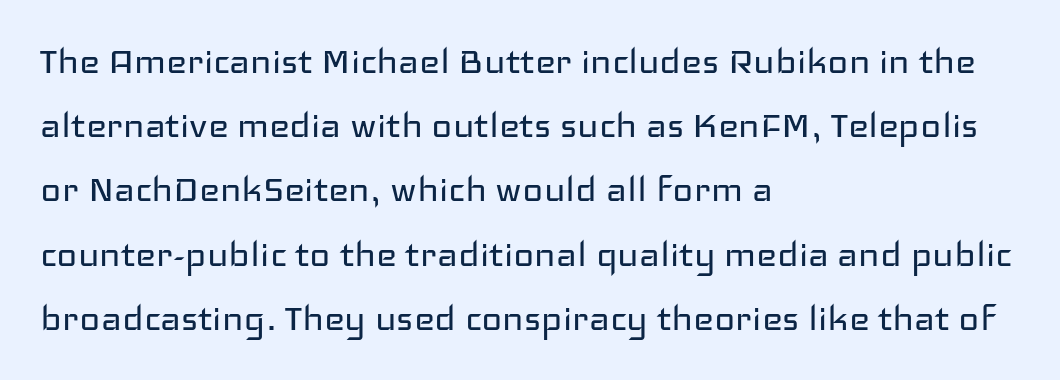
Q: Is the text bold? A: No.
Q: Is the text italic (slanted)? A: No, it is upright.
Q: Is the typeface a serif or a sans-serif typeface? A: Sans-serif.
Q: Is the text underlined? A: No.
Q: How is the paragraph aligned? A: Left-aligned.
Q: Is the spacing between letters normal or unusually wide? A: Normal.
Q: Is the spacing between lines tight, normal or loose? A: Normal.
Q: Width (condensed, normal, or wide)? A: Wide.
Q: Stroke contrast? A: Low.
Q: x-height? A: Medium.
Q: Monospaced? A: No.
